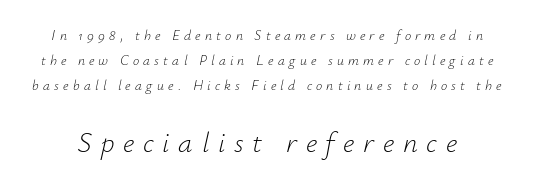
Q: Is the text bold? A: No.
Q: Is the text italic (slanted)? A: Yes, it leans right by about 12 degrees.
Q: Is the text underlined? A: No.
Q: Is the spacing between letters normal or unusually wide? A: Unusually wide.
Q: Which block of text is set in a larger size, the first (top) or the second (bottom)? A: The second (bottom) one.
Q: Width (condensed, normal, or wide)? A: Normal.
Q: Stroke contrast? A: Low.
Q: x-height? A: Small.
Q: Monospaced? A: No.
